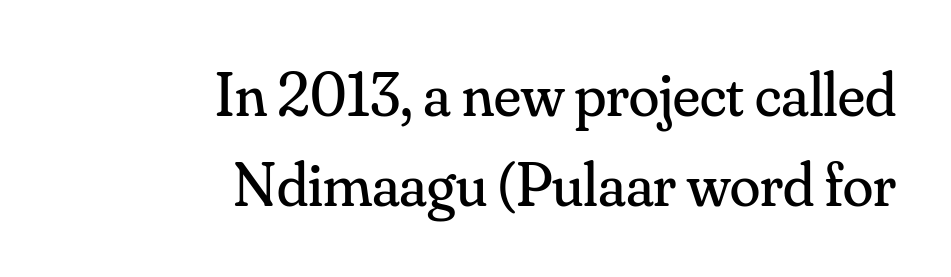
Lines of text with bare space underneath. The block of text has a typical density, with ordinary space between rows. The lettering stays uniformly vertical, giving the passage a roman look. The face looks like a standard text weight, possibly lighter. These lines keep a tight, regular rhythm from letter to letter.
